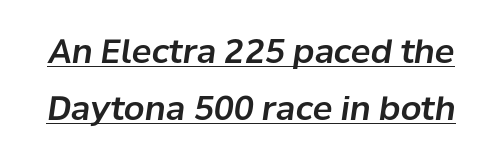
{"italic": "yes", "lean": "right", "slant_degrees": 8, "width": "normal", "stroke_contrast": "low", "x_height": "medium", "monospaced": "no", "underline": "yes", "line_spacing_ratio": 1.72, "letter_spacing": "normal", "letter_spacing_em": 0.0, "glyph_px": 33}
